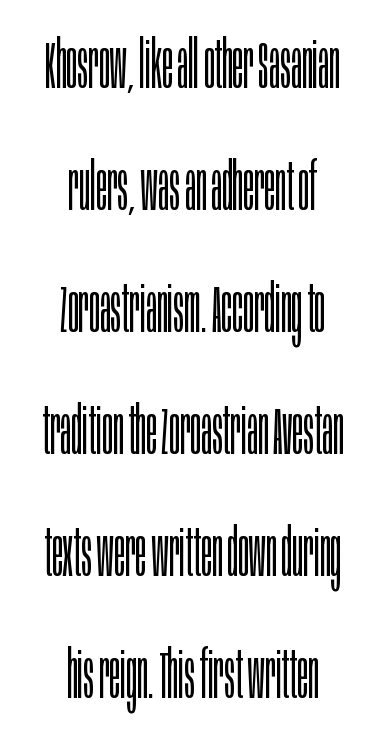
{"serif": "no", "italic": "no", "bold": "no", "weight": "light", "width": "condensed", "stroke_contrast": "low", "x_height": "large", "monospaced": "no", "underline": "no", "align": "center", "line_spacing_ratio": 1.85, "letter_spacing": "normal", "letter_spacing_em": 0.0, "glyph_px": 66}
